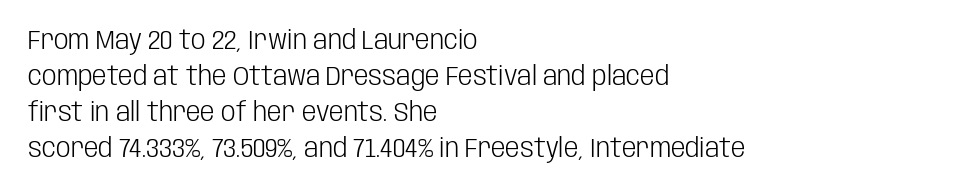
The characters are drawn with everyday or finer stroke widths. Line beginnings align vertically; line endings do not. Rule under the text: the space is simply empty. Words appear dense and cohesive because spacing is normal. Whoever set this chose a conventional vertical rhythm. Rendered with straight, roman letterforms.
